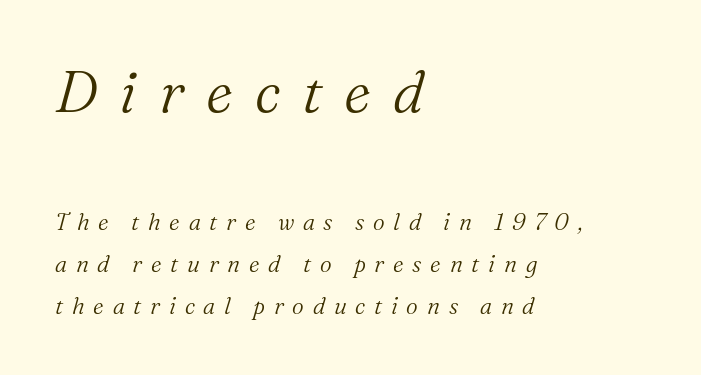
The image shows 58 px light serif type, italic (leaning right); set left-aligned, line spacing 1.82x, unusually wide letter spacing (+0.38 em), not underlined; the first (top) block is 2.52x larger; medium stroke contrast and a medium x-height.
